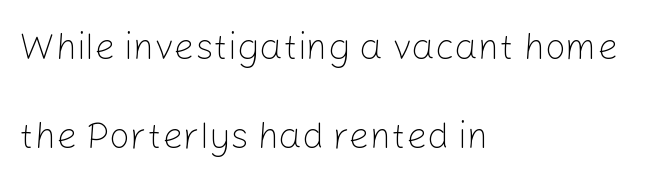
The image shows 37 px light sans-serif type, upright; set left-aligned, loose line spacing (2.4x), normal letter spacing, not underlined; low stroke contrast and a medium x-height.
